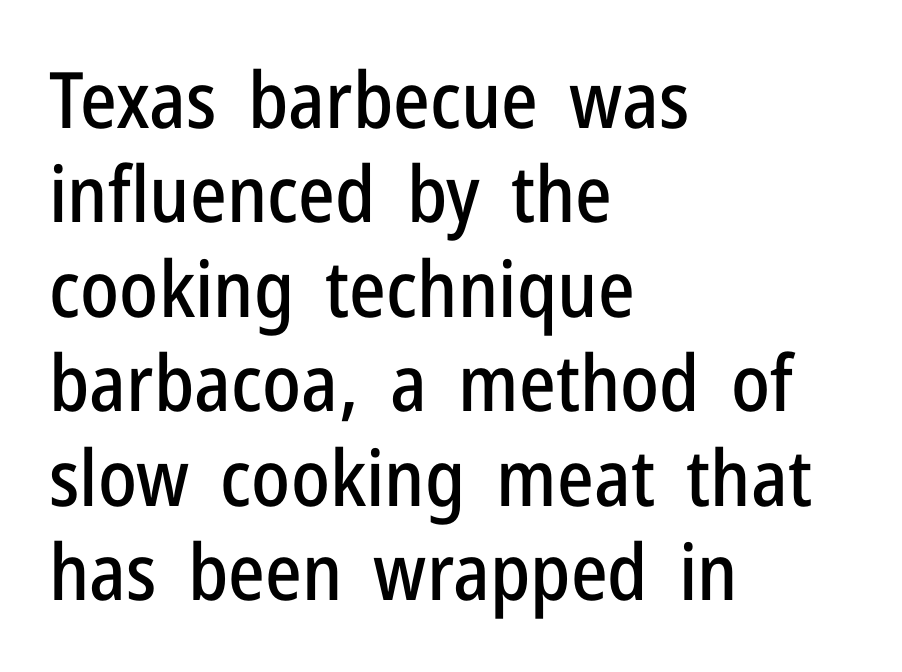
Q: Is the text italic (slanted)? A: No, it is upright.
Q: Is the typeface a serif or a sans-serif typeface? A: Sans-serif.
Q: Is the text underlined? A: No.
Q: How is the paragraph aligned? A: Left-aligned.
Q: Is the spacing between letters normal or unusually wide? A: Normal.
Q: Width (condensed, normal, or wide)? A: Condensed.
Q: Stroke contrast? A: Low.
Q: x-height? A: Medium.
Q: Monospaced? A: No.
